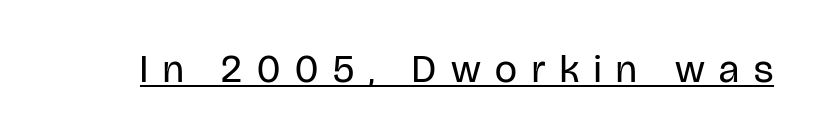
Q: Is the text bold? A: No.
Q: Is the text italic (slanted)? A: No, it is upright.
Q: Is the typeface a serif or a sans-serif typeface? A: Sans-serif.
Q: Is the text underlined? A: Yes.
Q: Is the spacing between letters normal or unusually wide? A: Unusually wide.
Q: Width (condensed, normal, or wide)? A: Condensed.
Q: Stroke contrast? A: Low.
Q: x-height? A: Large.
Q: Monospaced? A: No.
